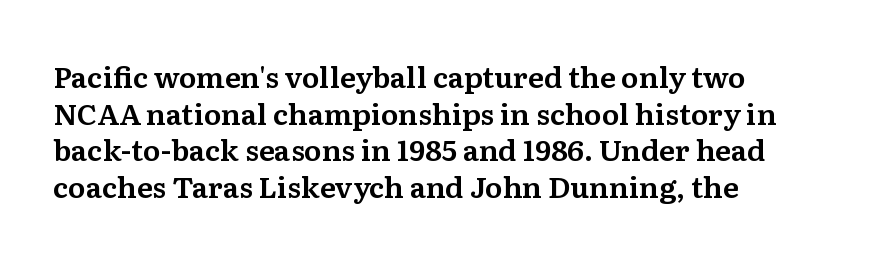
The image shows 29 px serif type, upright; set left-aligned, normal line spacing (1.26x), normal letter spacing, not underlined; medium stroke contrast and a medium x-height.
